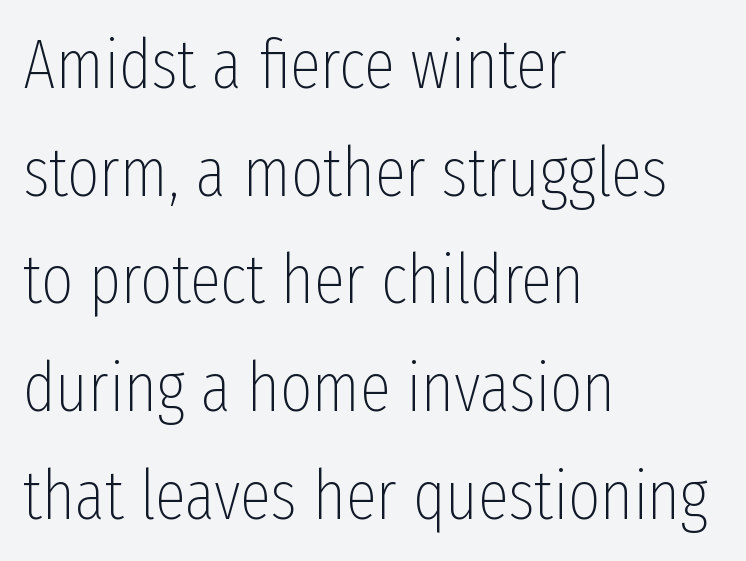
{"serif": "no", "italic": "no", "bold": "no", "weight": "thin", "width": "condensed", "stroke_contrast": "low", "x_height": "medium", "monospaced": "no", "underline": "no", "align": "left", "line_spacing": "normal", "line_spacing_ratio": 1.56, "letter_spacing": "normal", "letter_spacing_em": 0.0, "glyph_px": 69}
